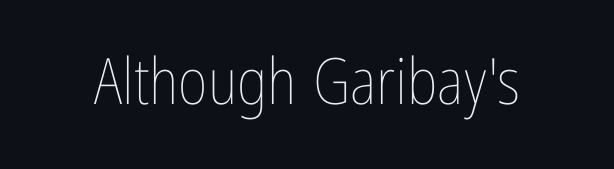
The image shows 64 px thin, condensed type, upright; set normal letter spacing, not underlined; low stroke contrast and a medium x-height.
